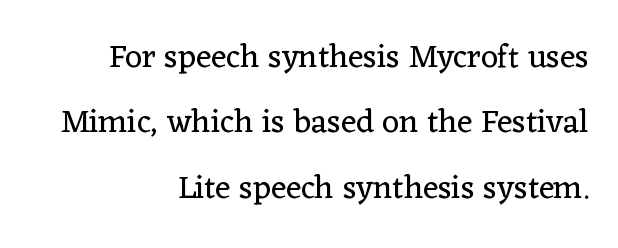
The image shows 33 px regular-weight serif type, upright; set right-aligned, loose line spacing (1.98x), normal letter spacing, not underlined; low stroke contrast and a medium x-height.
